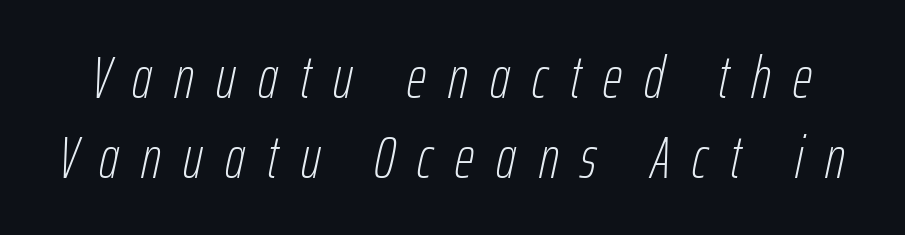
Q: Is the text bold? A: No.
Q: Is the text italic (slanted)? A: Yes, it leans right by about 12 degrees.
Q: Is the text underlined? A: No.
Q: Is the spacing between letters normal or unusually wide? A: Unusually wide.
Q: Is the spacing between lines tight, normal or loose? A: Normal.
Q: Width (condensed, normal, or wide)? A: Condensed.
Q: Stroke contrast? A: Low.
Q: x-height? A: Medium.
Q: Monospaced? A: No.
